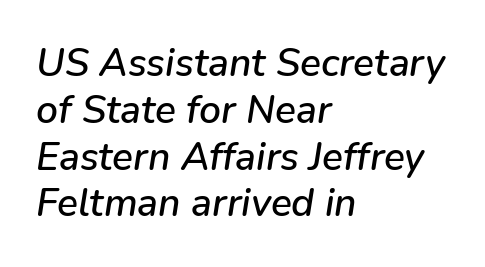
The axis of the letterforms is tilted away from vertical. Layout note: lines flush left. Descenders hang freely into open space. Between one letter and the next there's only the usual sliver of space. You could not count columns in this text — the font is proportionally spaced.
